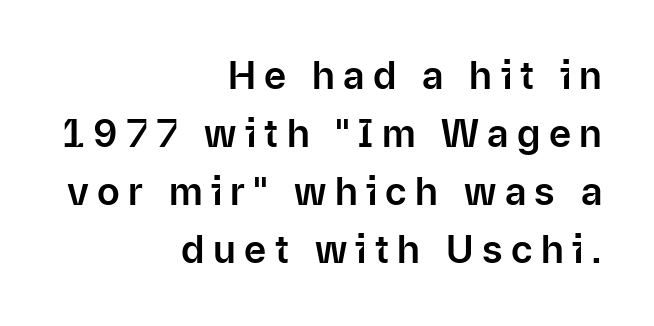
Q: Is the text italic (slanted)? A: No, it is upright.
Q: Is the typeface a serif or a sans-serif typeface? A: Sans-serif.
Q: Is the text underlined? A: No.
Q: How is the paragraph aligned? A: Right-aligned.
Q: Is the spacing between letters normal or unusually wide? A: Unusually wide.
Q: Is the spacing between lines tight, normal or loose? A: Normal.
Q: Width (condensed, normal, or wide)? A: Normal.
Q: Stroke contrast? A: Low.
Q: x-height? A: Medium.
Q: Monospaced? A: No.
